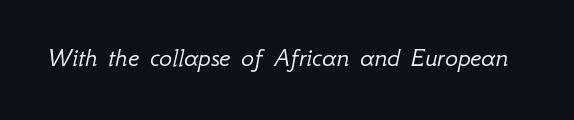
Q: Is the text bold? A: No.
Q: Is the text italic (slanted)? A: Yes, it leans right by about 12 degrees.
Q: Is the text underlined? A: No.
Q: Is the spacing between letters normal or unusually wide? A: Normal.
